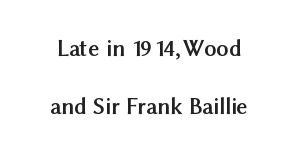
The typography opts for an upright posture over an oblique one. This is heavy type, rendered in bold. Each row of text sits above clean, open space. This sample trades compactness for vertical openness between lines. Look at the tracking — it's just the regular setting, nothing added.
